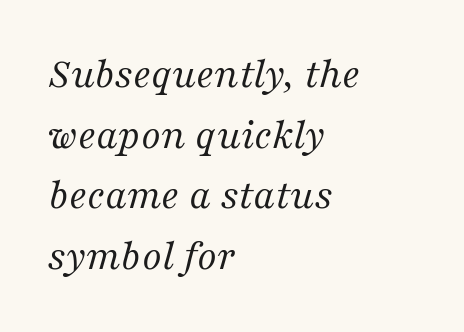
The image shows 44 px regular-weight serif type, italic (leaning right); set left-aligned, normal line spacing (1.38x), normal letter spacing, not underlined; medium stroke contrast and a medium x-height.
